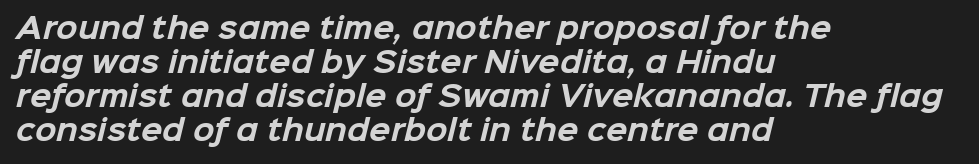
Q: Is the text bold? A: Yes.
Q: Is the typeface a serif or a sans-serif typeface? A: Sans-serif.
Q: Is the text underlined? A: No.
Q: How is the paragraph aligned? A: Left-aligned.
Q: Is the spacing between letters normal or unusually wide? A: Normal.
Q: Width (condensed, normal, or wide)? A: Normal.
Q: Stroke contrast? A: Low.
Q: x-height? A: Medium.
Q: Monospaced? A: No.
